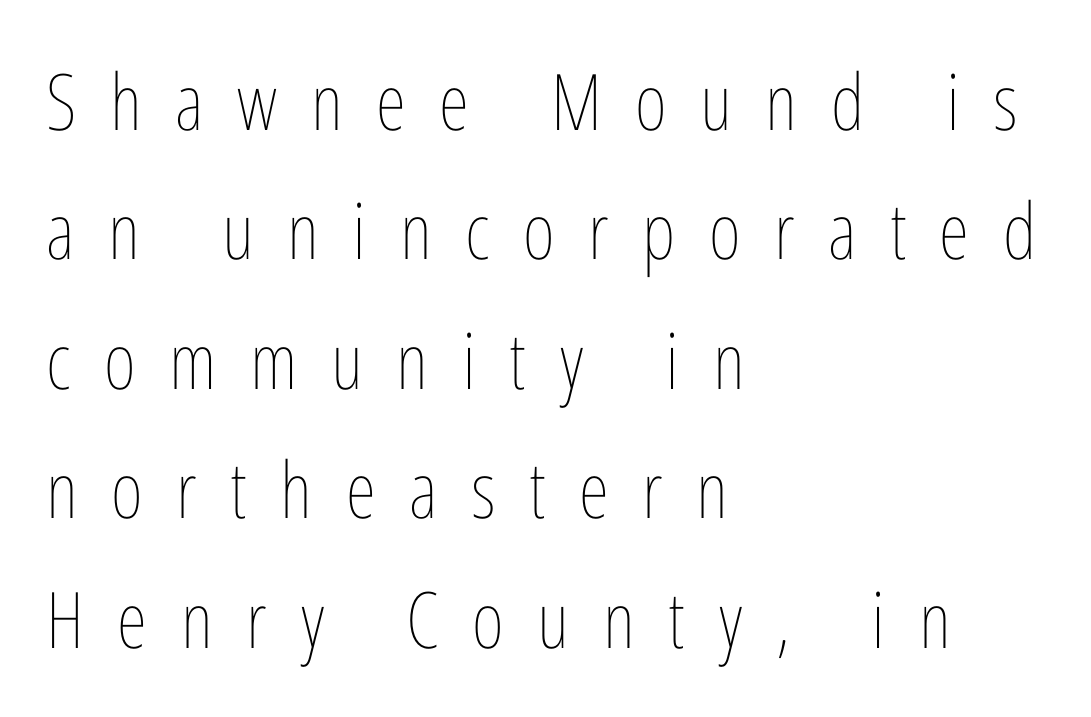
The image shows 78 px thin, condensed type, upright; set left-aligned, normal line spacing (1.66x), unusually wide letter spacing (+0.43 em), not underlined; low stroke contrast and a medium x-height.
